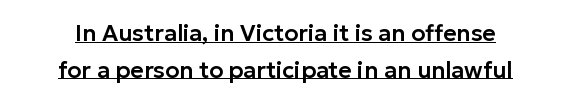
Q: Is the text italic (slanted)? A: No, it is upright.
Q: Is the text underlined? A: Yes.
Q: How is the paragraph aligned? A: Centered.
Q: Is the spacing between letters normal or unusually wide? A: Normal.
Q: Is the spacing between lines tight, normal or loose? A: Normal.
